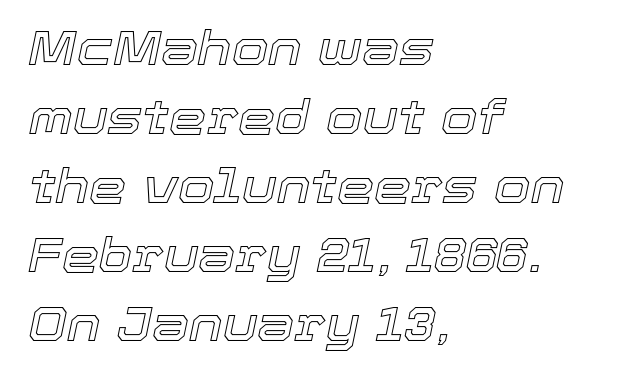
{"italic": "yes", "lean": "right", "slant_degrees": 12, "width": "normal", "x_height": "medium", "monospaced": "no", "underline": "no", "align": "left", "line_spacing": "normal", "line_spacing_ratio": 1.47, "letter_spacing": "normal", "letter_spacing_em": 0.0, "glyph_px": 47}
